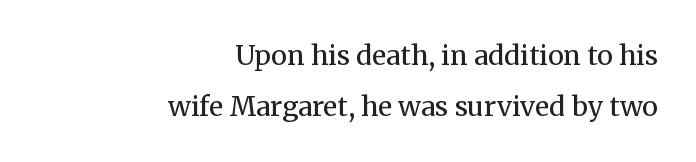
Q: Is the text bold? A: No.
Q: Is the text italic (slanted)? A: No, it is upright.
Q: Is the text underlined? A: No.
Q: How is the paragraph aligned? A: Right-aligned.
Q: Is the spacing between letters normal or unusually wide? A: Normal.
